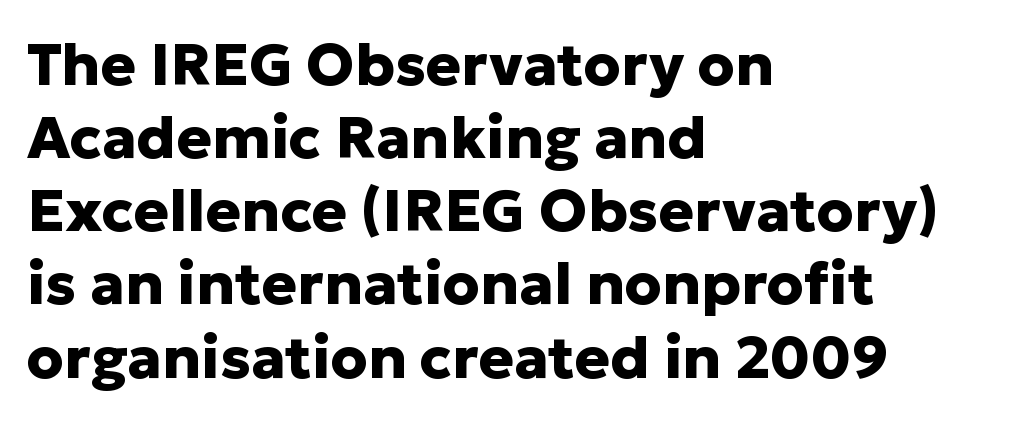
The image shows 59 px heavy sans-serif type, upright; set left-aligned, line spacing 1.24x, normal letter spacing, not underlined; low stroke contrast and a medium x-height.
